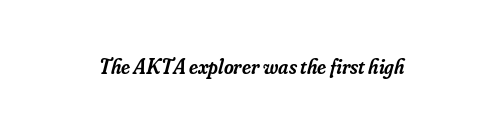
Q: Is the text bold? A: Semi-bold.
Q: Is the text italic (slanted)? A: Yes, it leans right by about 16 degrees.
Q: Is the text underlined? A: No.
Q: Is the spacing between letters normal or unusually wide? A: Normal.
